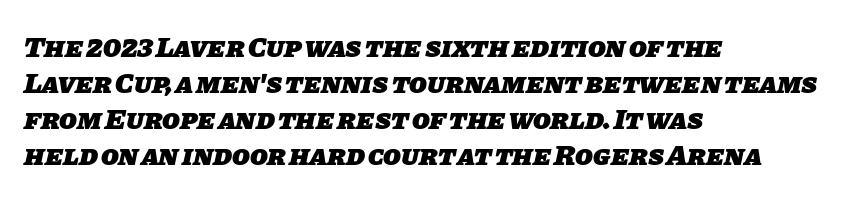
The image shows 29 px heavy type; set left-aligned, line spacing 1.24x, normal letter spacing, not underlined; low stroke contrast and a large x-height.
